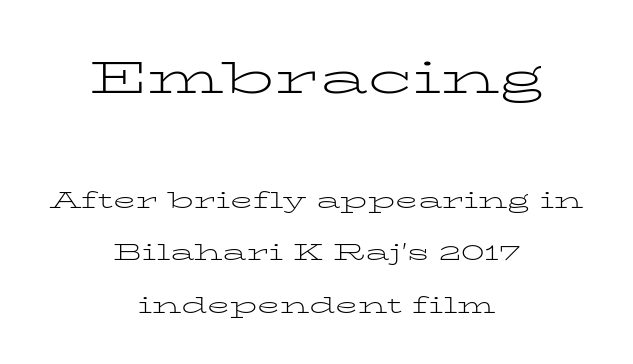
The image shows 46 px light, wide serif type, upright; set centered, loose line spacing (2.27x), normal letter spacing, not underlined; the first (top) block is 2.0x larger; low stroke contrast and a medium x-height.
